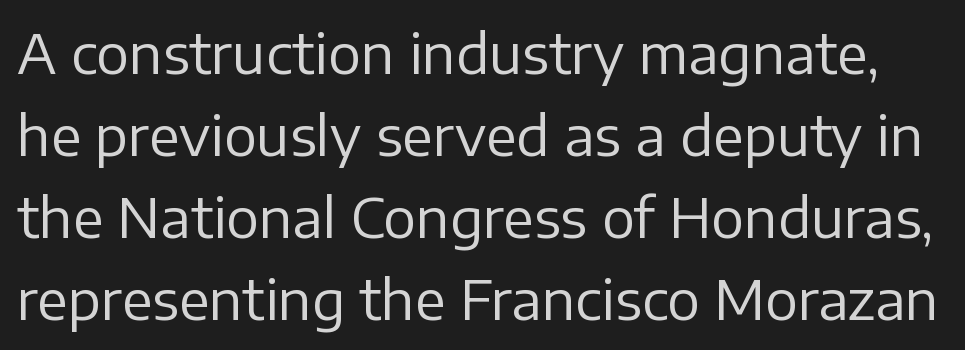
Q: Is the text bold? A: No.
Q: Is the text italic (slanted)? A: No, it is upright.
Q: Is the typeface a serif or a sans-serif typeface? A: Sans-serif.
Q: Is the text underlined? A: No.
Q: Is the spacing between letters normal or unusually wide? A: Normal.
Q: Is the spacing between lines tight, normal or loose? A: Normal.
Q: Width (condensed, normal, or wide)? A: Normal.
Q: Stroke contrast? A: Low.
Q: x-height? A: Medium.
Q: Monospaced? A: No.
